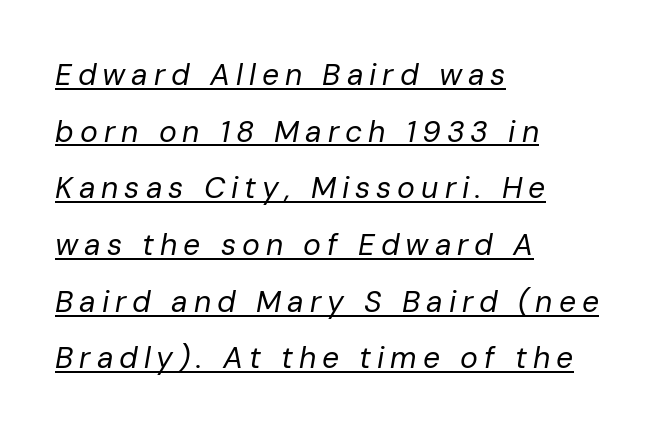
{"italic": "yes", "lean": "right", "slant_degrees": 10, "bold": "no", "weight": "regular", "width": "normal", "stroke_contrast": "low", "x_height": "medium", "monospaced": "no", "underline": "yes", "align": "left", "line_spacing_ratio": 1.89, "letter_spacing": "wide", "letter_spacing_em": 0.2, "glyph_px": 30}
